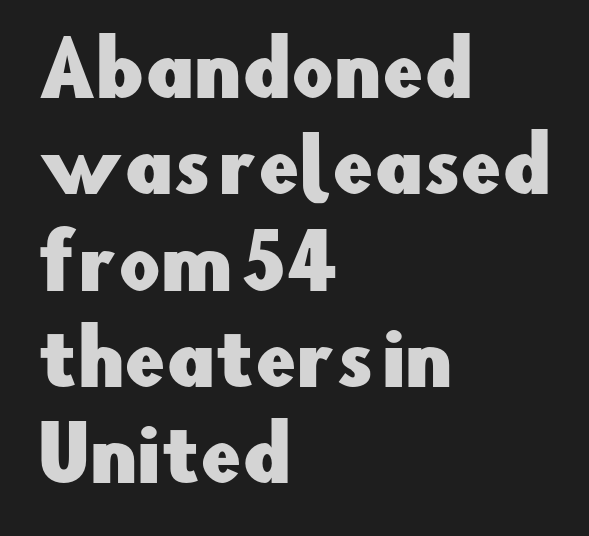
If you measured baseline to baseline, you'd find a middling distance. Is this a fixed-width face? No — the glyphs have proportional, varying widths. Glance below the letters and you will spot only blank space. Compared with typical body copy, the letter spacing here is the same. Examine the stroke ends and you'll find no serifs.
